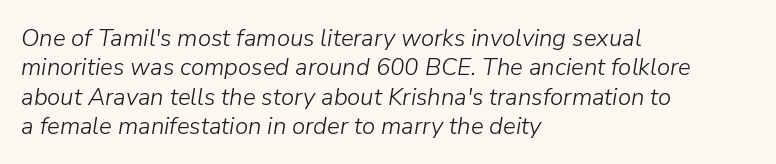
{"italic": "yes", "lean": "right", "slant_degrees": 9, "bold": "no", "underline": "no", "align": "left", "line_spacing_ratio": 1.22, "letter_spacing": "normal", "letter_spacing_em": 0.0, "glyph_px": 24}
